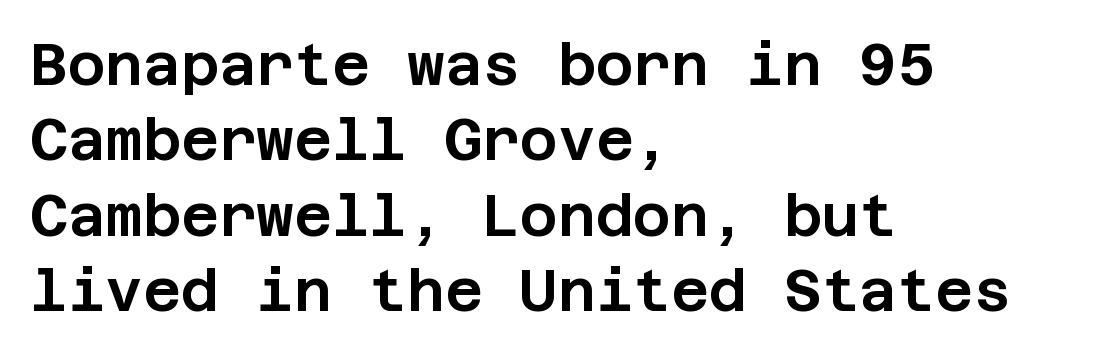
{"serif": "no", "italic": "no", "width": "normal", "stroke_contrast": "low", "x_height": "large", "underline": "no", "align": "left", "line_spacing": "normal", "line_spacing_ratio": 1.3, "letter_spacing": "normal", "letter_spacing_em": 0.0, "glyph_px": 58}
